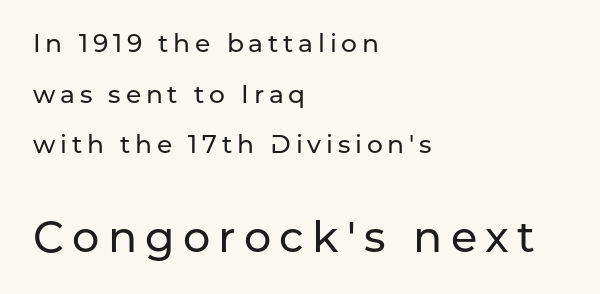
The passage is arranged the way most books set body copy — flush left. Note the varied advance widths — an 'i' is clearly narrower than an 'm'. Quick note: not italic, upright. The string is rendered with underlining switched off. Typographically, this falls in the sans-serif category.
